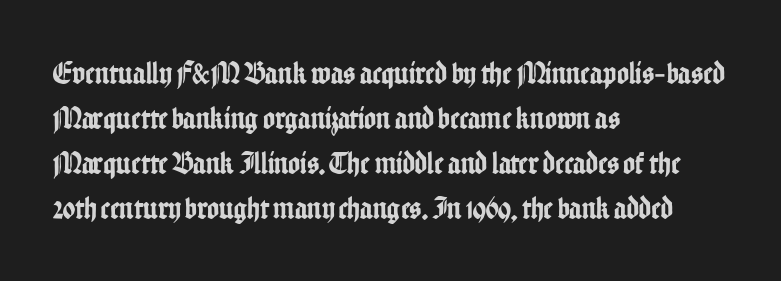
{"serif": "no", "italic": "no", "width": "condensed", "stroke_contrast": "low", "x_height": "medium", "monospaced": "no", "underline": "no", "align": "left", "line_spacing": "normal", "line_spacing_ratio": 1.41, "letter_spacing": "normal", "letter_spacing_em": 0.0, "glyph_px": 32}
